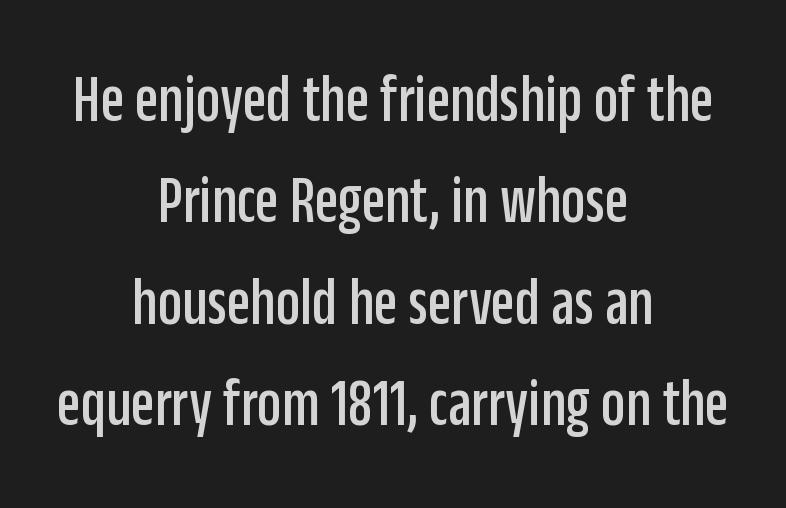
The image shows 68 px condensed sans-serif type, upright; set centered, normal line spacing (1.49x), normal letter spacing, not underlined; low stroke contrast and a large x-height.
